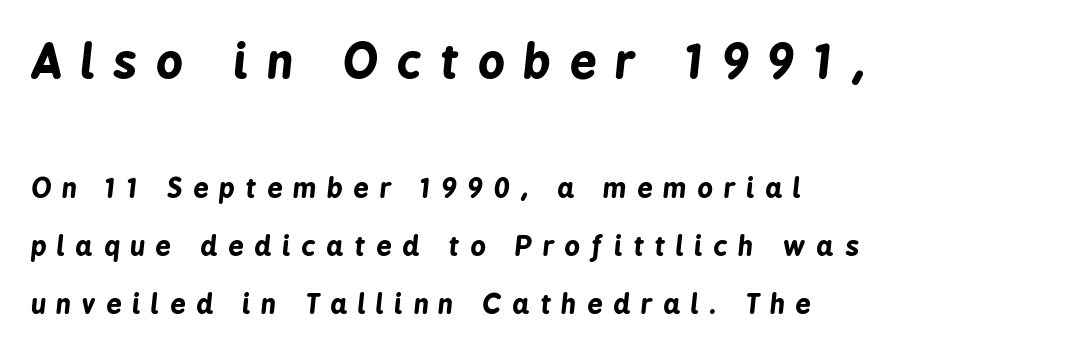
Honestly, the rows look like they've been pulled way apart. There is plenty of visible air inserted between adjacent glyphs. Each row of text sits above clean, open space. Rendered with sloped, italic letterforms. Stroke thickness is high; the sample reads as a true bold. Typeset ragged right — the left edge is the straight one.
